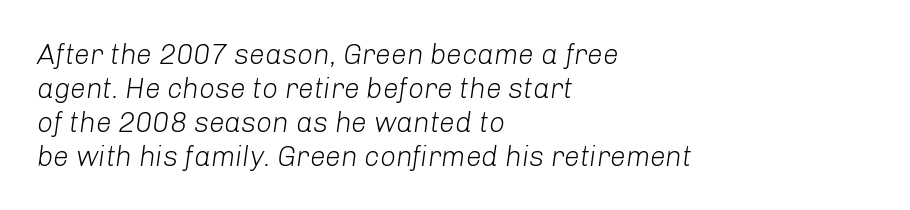
The baseline area is clear. Horizontally, the lines are justified to the leading edge only. The passage shown is typed in a proportional face where columns would drift. Between one letter and the next there's only the usual sliver of space.
